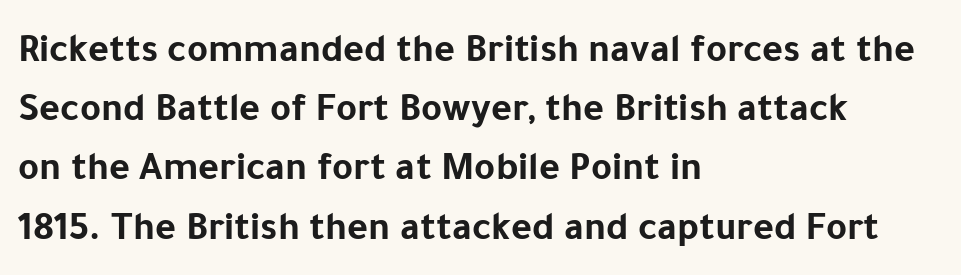
{"serif": "no", "italic": "no", "bold": "yes", "weight": "bold", "width": "normal", "stroke_contrast": "low", "x_height": "medium", "monospaced": "no", "underline": "no", "align": "left", "line_spacing": "normal", "line_spacing_ratio": 1.48, "letter_spacing": "normal", "letter_spacing_em": 0.0, "glyph_px": 40}
